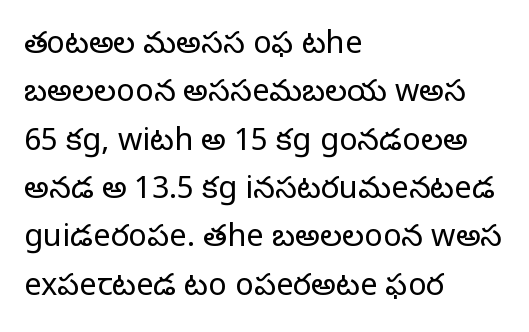
The image shows 31 px light sans-serif type, upright; set left-aligned, normal line spacing (1.56x), normal letter spacing, not underlined; low stroke contrast and a medium x-height.
